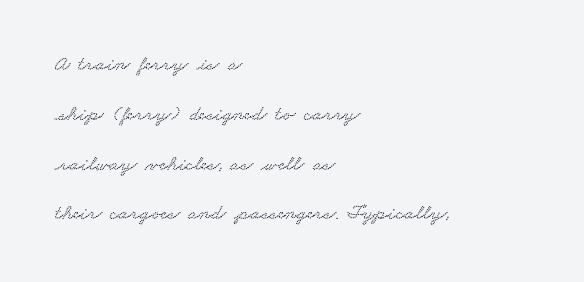
Q: Is the text underlined? A: No.
Q: How is the paragraph aligned? A: Left-aligned.
Q: Is the spacing between letters normal or unusually wide? A: Normal.
Q: Is the spacing between lines tight, normal or loose? A: Loose.
